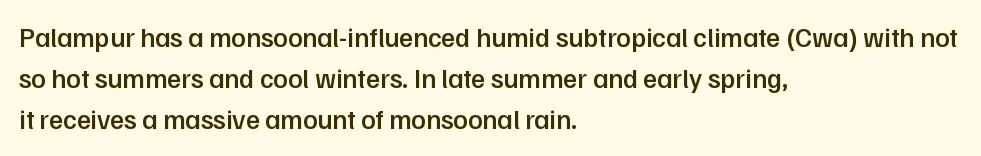
Does extra space separate the letters? No, they use regular spacing. Line spacing here is normal. Visually the block forms a straight wall on the left and a jagged coastline on the right. Unlike italic type, these characters show no tilt at all. The face used here is a semibold: visibly heavier than regular, lighter than bold. The foot of each line stays bare and open.
